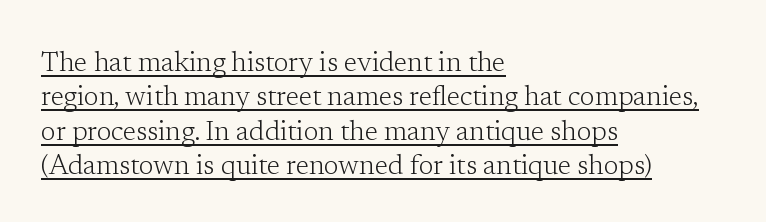
Q: Is the text bold? A: No.
Q: Is the text italic (slanted)? A: No, it is upright.
Q: Is the text underlined? A: Yes.
Q: How is the paragraph aligned? A: Left-aligned.
Q: Is the spacing between letters normal or unusually wide? A: Normal.
Q: Is the spacing between lines tight, normal or loose? A: Normal.
